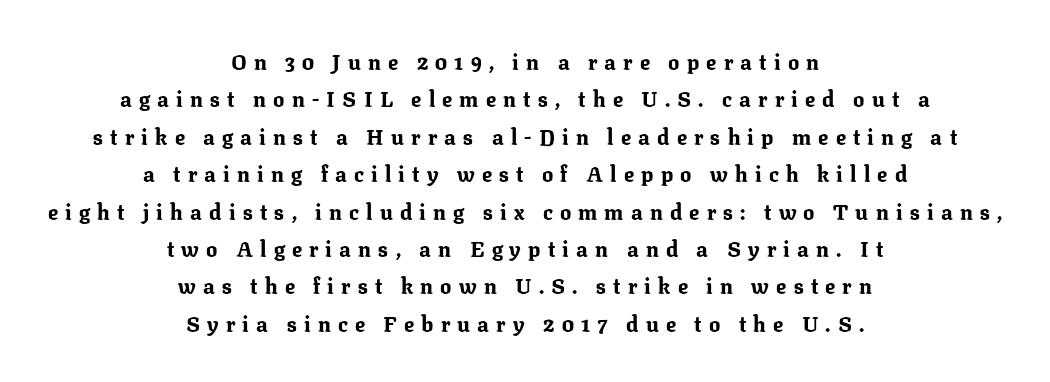
The image shows 21 px bold type, upright; set centered, line spacing 1.78x, unusually wide letter spacing (+0.34 em), not underlined.
